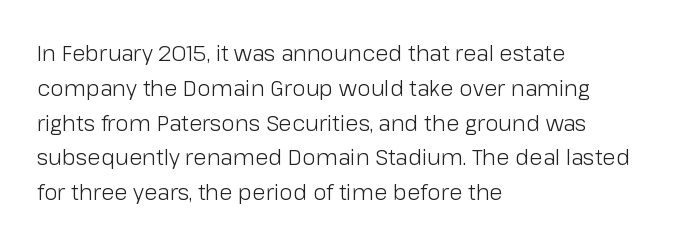
{"italic": "no", "bold": "no", "underline": "no", "align": "left", "line_spacing": "normal", "line_spacing_ratio": 1.58, "letter_spacing": "normal", "letter_spacing_em": 0.0, "glyph_px": 22}
